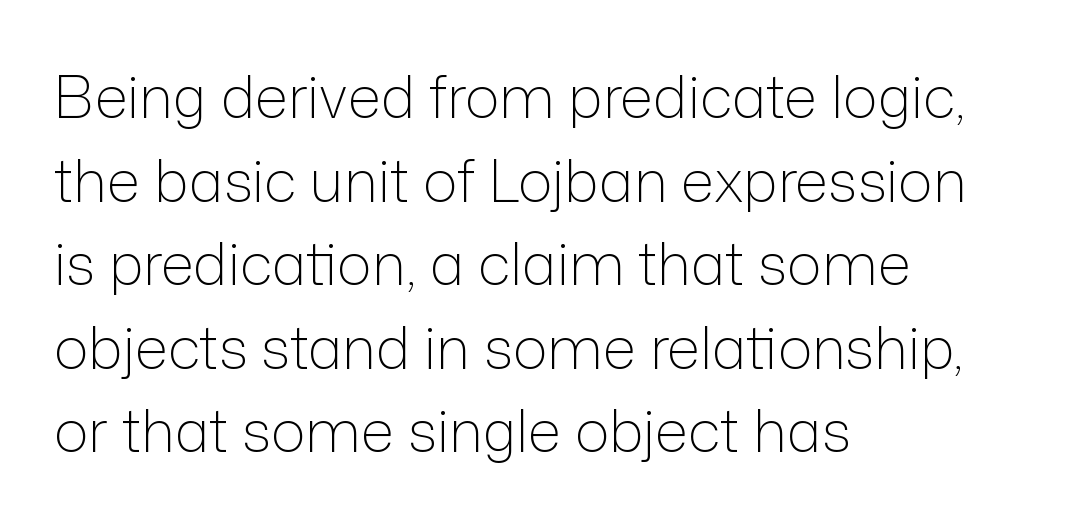
Q: Is the text bold? A: No.
Q: Is the text italic (slanted)? A: No, it is upright.
Q: Is the typeface a serif or a sans-serif typeface? A: Sans-serif.
Q: Is the text underlined? A: No.
Q: How is the paragraph aligned? A: Left-aligned.
Q: Is the spacing between letters normal or unusually wide? A: Normal.
Q: Is the spacing between lines tight, normal or loose? A: Normal.
Q: Width (condensed, normal, or wide)? A: Normal.
Q: Stroke contrast? A: Low.
Q: x-height? A: Medium.
Q: Monospaced? A: No.
